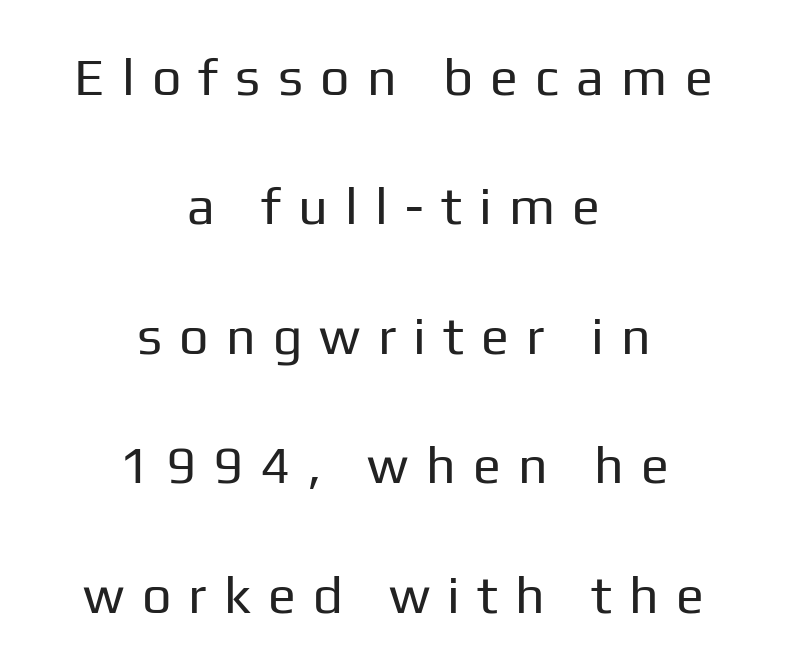
{"serif": "no", "italic": "no", "bold": "no", "weight": "regular", "width": "normal", "stroke_contrast": "low", "x_height": "medium", "monospaced": "no", "underline": "no", "align": "center", "line_spacing": "loose", "line_spacing_ratio": 2.49, "letter_spacing": "wide", "letter_spacing_em": 0.33, "glyph_px": 52}
